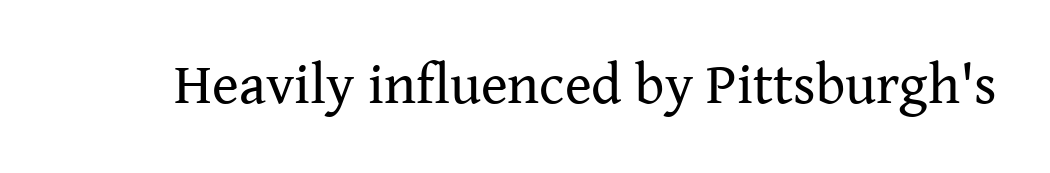
The image shows 57 px regular-weight serif type, upright; set normal letter spacing, not underlined; medium stroke contrast and a medium x-height.
